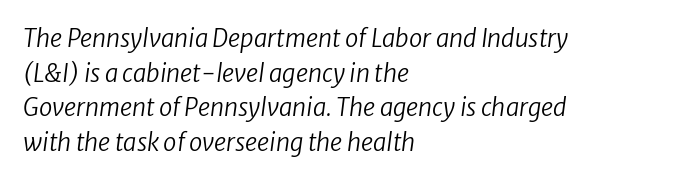
There's an unmistakable incline to the writing here. No word sits above an underline. Nothing unusual about the tracking: characters are spaced as the font intends. One glance says typical: line gaps are just what's usual. The typeface has the unassuming heft of standard copy or less.
